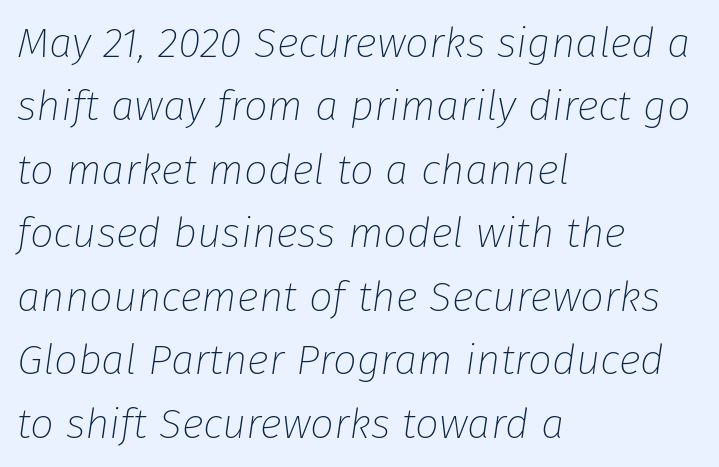
Q: Is the text bold? A: No.
Q: Is the text italic (slanted)? A: Yes, it leans right by about 8 degrees.
Q: Is the text underlined? A: No.
Q: How is the paragraph aligned? A: Left-aligned.
Q: Is the spacing between letters normal or unusually wide? A: Normal.
Q: Is the spacing between lines tight, normal or loose? A: Normal.
Q: Width (condensed, normal, or wide)? A: Normal.
Q: Stroke contrast? A: Low.
Q: x-height? A: Medium.
Q: Monospaced? A: No.
